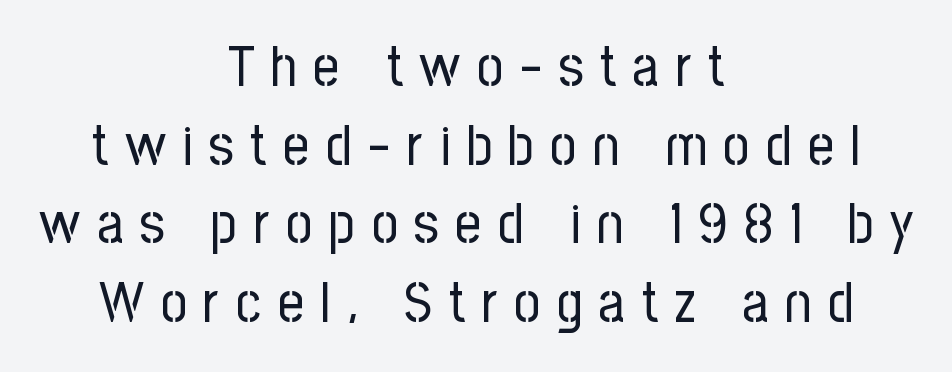
{"serif": "no", "italic": "no", "bold": "no", "weight": "regular", "width": "condensed", "stroke_contrast": "low", "x_height": "medium", "monospaced": "no", "underline": "no", "align": "center", "line_spacing": "normal", "line_spacing_ratio": 1.38, "letter_spacing": "wide", "letter_spacing_em": 0.29, "glyph_px": 57}
